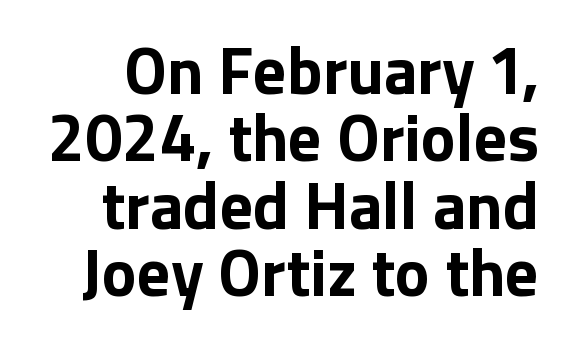
The image shows 66 px bold sans-serif type, upright; set tight line spacing (1.02x), normal letter spacing, not underlined; low stroke contrast and a medium x-height.
